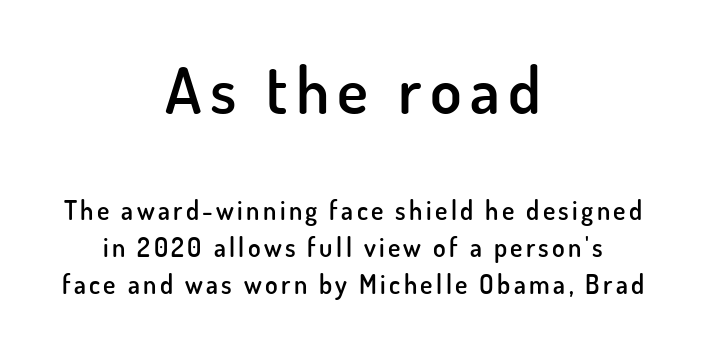
Q: Is the text bold? A: Semi-bold.
Q: Is the text italic (slanted)? A: No, it is upright.
Q: Is the typeface a serif or a sans-serif typeface? A: Sans-serif.
Q: Is the text underlined? A: No.
Q: How is the paragraph aligned? A: Centered.
Q: Is the spacing between lines tight, normal or loose? A: Normal.
Q: Which block of text is set in a larger size, the first (top) or the second (bottom)? A: The first (top) one.
Q: Width (condensed, normal, or wide)? A: Normal.
Q: Stroke contrast? A: Low.
Q: x-height? A: Small.
Q: Monospaced? A: No.
